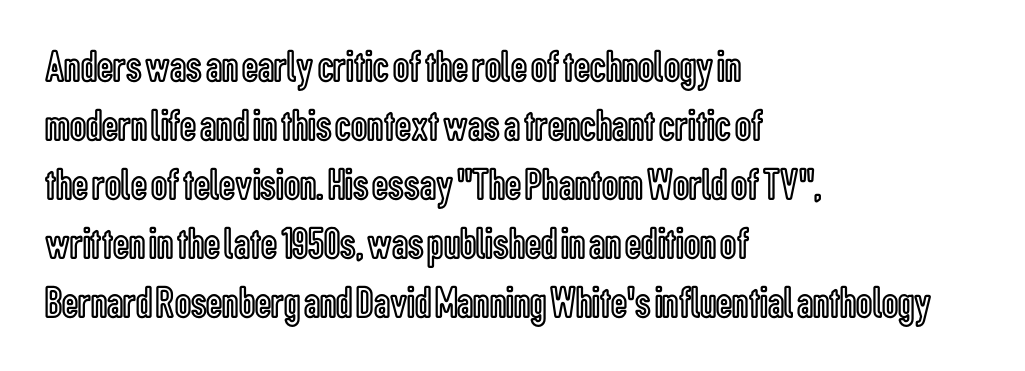
The image shows 45 px condensed type, upright; set left-aligned, normal line spacing (1.31x), normal letter spacing, not underlined; a medium x-height.
